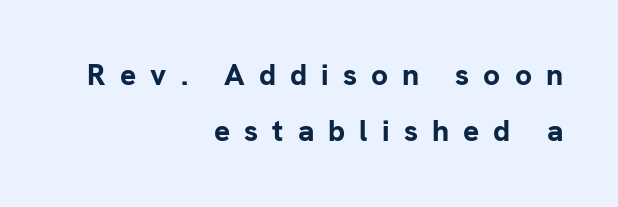
This is the regular roman posture of the typeface. Each line ends at the same right margin while the left side varies. Compared with an ordinary text face, these strokes are far heavier — a full bold. Each letter keeps its own natural width here, so spacing adapts to shape.
